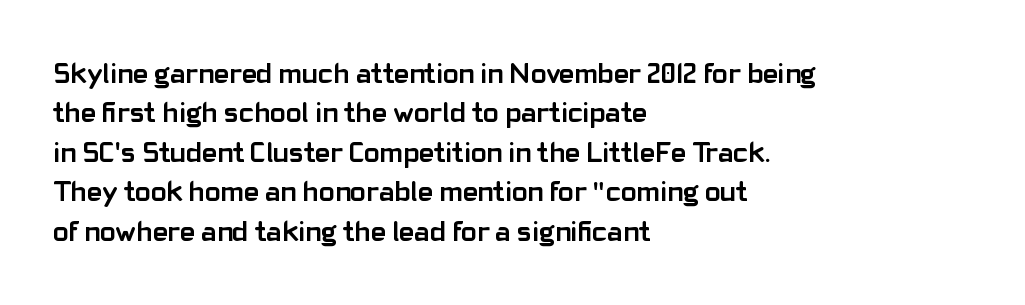
{"serif": "no", "italic": "no", "bold": "yes", "weight": "semibold", "width": "normal", "stroke_contrast": "low", "x_height": "medium", "monospaced": "no", "underline": "no", "align": "left", "line_spacing": "normal", "line_spacing_ratio": 1.36, "letter_spacing": "normal", "letter_spacing_em": 0.0, "glyph_px": 29}
